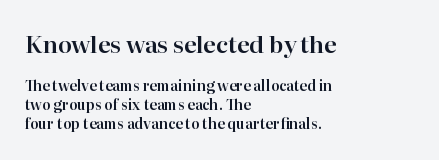
Q: Is the text italic (slanted)? A: No, it is upright.
Q: Is the text underlined? A: No.
Q: How is the paragraph aligned? A: Left-aligned.
Q: Is the spacing between letters normal or unusually wide? A: Normal.
Q: Is the spacing between lines tight, normal or loose? A: Normal.
Q: Which block of text is set in a larger size, the first (top) or the second (bottom)? A: The first (top) one.
